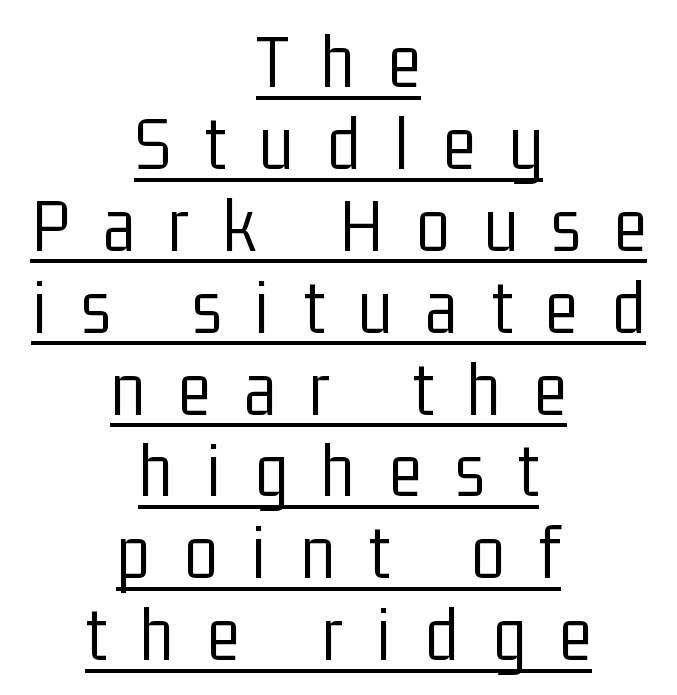
Q: Is the text bold? A: No.
Q: Is the text italic (slanted)? A: No, it is upright.
Q: Is the typeface a serif or a sans-serif typeface? A: Sans-serif.
Q: Is the text underlined? A: Yes.
Q: How is the paragraph aligned? A: Centered.
Q: Is the spacing between letters normal or unusually wide? A: Unusually wide.
Q: Is the spacing between lines tight, normal or loose? A: Tight.
Q: Width (condensed, normal, or wide)? A: Condensed.
Q: Stroke contrast? A: Low.
Q: x-height? A: Medium.
Q: Monospaced? A: No.
